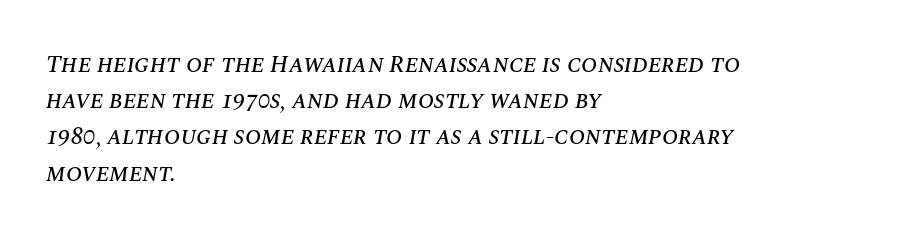
The image shows 24 px text type, italic (leaning right); set left-aligned, normal line spacing (1.51x), normal letter spacing, not underlined.
